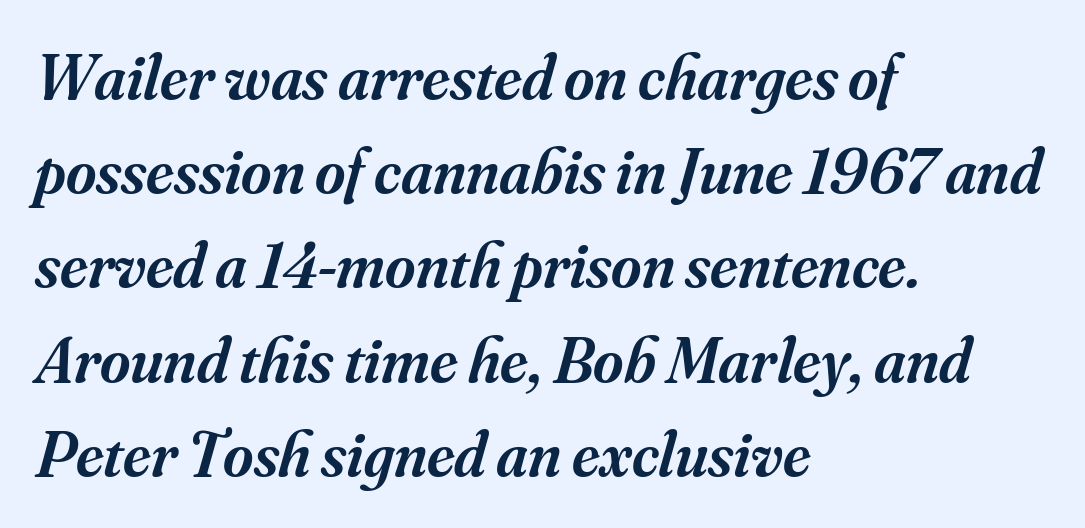
The image shows 65 px semibold serif type, italic (leaning right); set left-aligned, normal line spacing (1.45x), normal letter spacing, not underlined; medium stroke contrast and a small x-height.
